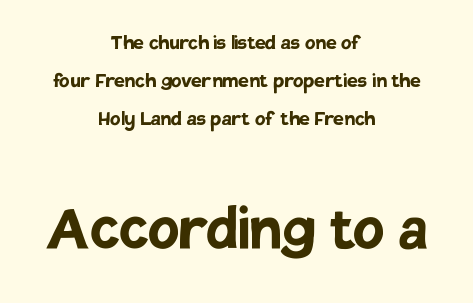
Q: Is the text bold? A: Yes.
Q: Is the text italic (slanted)? A: No, it is upright.
Q: Is the typeface a serif or a sans-serif typeface? A: Sans-serif.
Q: Is the text underlined? A: No.
Q: How is the paragraph aligned? A: Centered.
Q: Is the spacing between letters normal or unusually wide? A: Normal.
Q: Is the spacing between lines tight, normal or loose? A: Normal.
Q: Which block of text is set in a larger size, the first (top) or the second (bottom)? A: The second (bottom) one.
Q: Width (condensed, normal, or wide)? A: Normal.
Q: Stroke contrast? A: Low.
Q: x-height? A: Large.
Q: Monospaced? A: No.
